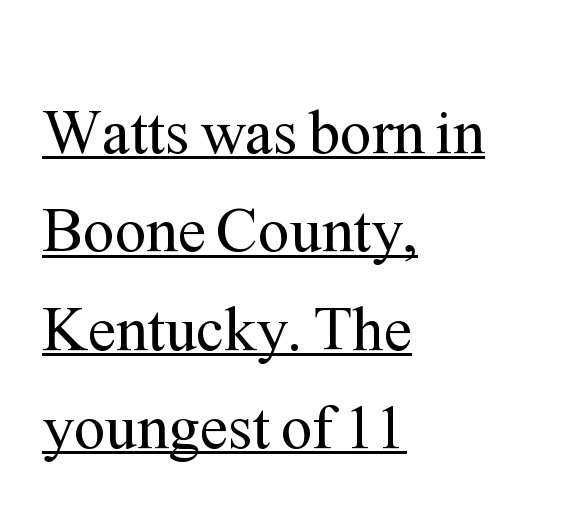
{"serif": "yes", "italic": "no", "bold": "no", "weight": "regular", "width": "normal", "stroke_contrast": "medium", "x_height": "medium", "monospaced": "no", "underline": "yes", "align": "left", "line_spacing": "normal", "line_spacing_ratio": 1.56, "letter_spacing": "normal", "letter_spacing_em": 0.0, "glyph_px": 63}
